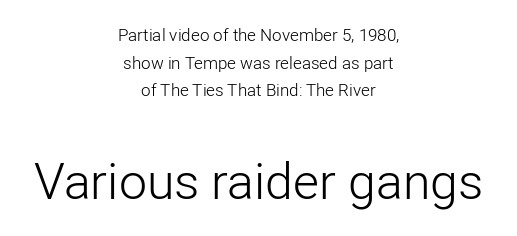
No letter is thick-stroked: the sample isn't bold. Serif or sans? Sans — the stroke terminals are bare. The letterforms sit shoulder to shoulder at normal distance. Bigger letters appear in the bottom chunk; the top chunk is reduced. Do the characters align in a grid? No, the font is proportional.
